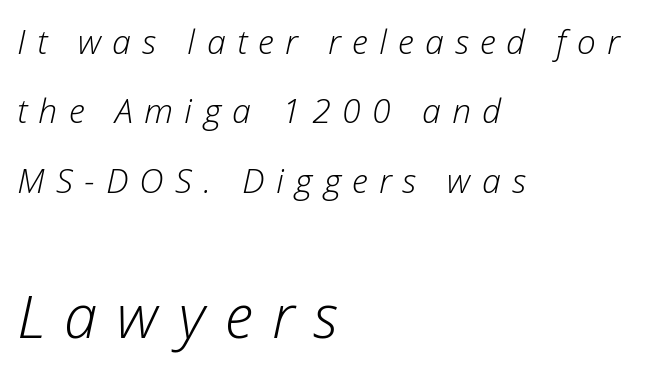
Notice how the stems are inclined rather than vertical — that's the hallmark of italics. Note the varied advance widths — an 'i' is clearly narrower than an 'm'. Bold? No — there's no thickening of the strokes. The setting favours the left margin, as ordinary paragraphs usually do.
